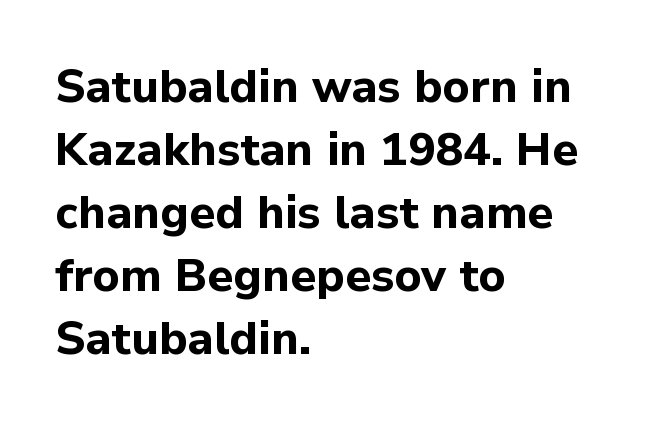
The image shows 46 px bold sans-serif type, upright; set left-aligned, normal line spacing (1.37x), normal letter spacing, not underlined; low stroke contrast and a medium x-height.
